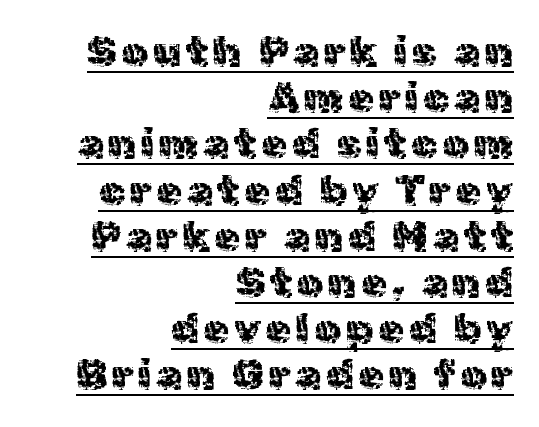
{"serif": "no", "italic": "no", "bold": "no", "weight": "regular", "width": "normal", "x_height": "medium", "monospaced": "no", "underline": "yes", "align": "right", "line_spacing": "tight", "line_spacing_ratio": 1.1, "glyph_px": 42}
